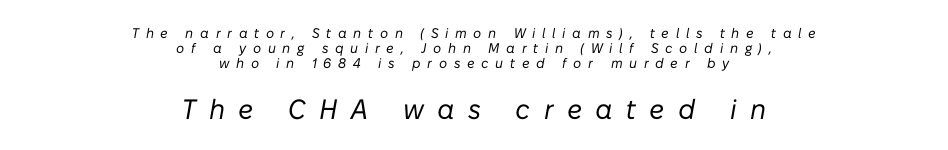
The image shows 28 px regular-weight type, italic (leaning right); set centered, tight line spacing (1.08x), unusually wide letter spacing (+0.48 em), not underlined; the second (bottom) block is 2.0x larger; low stroke contrast and a medium x-height.
